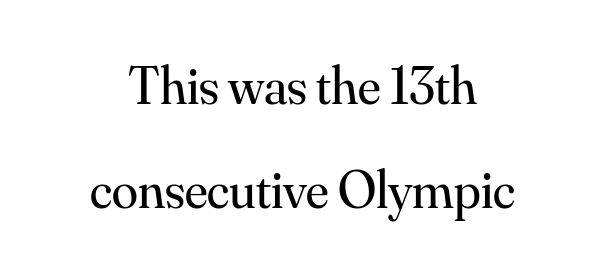
{"serif": "yes", "italic": "no", "bold": "no", "weight": "regular", "width": "normal", "stroke_contrast": "medium", "x_height": "small", "monospaced": "no", "underline": "no", "align": "center", "line_spacing": "loose", "line_spacing_ratio": 1.96, "letter_spacing": "normal", "letter_spacing_em": 0.0, "glyph_px": 53}
